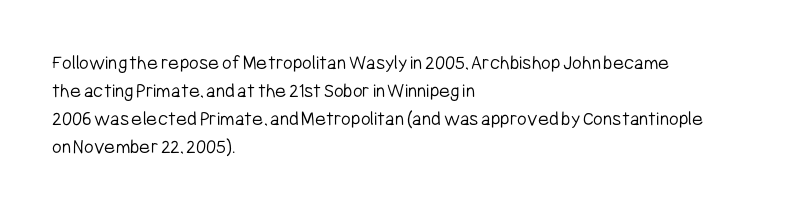
{"italic": "no", "bold": "no", "underline": "no", "align": "left", "line_spacing": "normal", "line_spacing_ratio": 1.33, "letter_spacing": "normal", "letter_spacing_em": 0.0, "glyph_px": 21}
